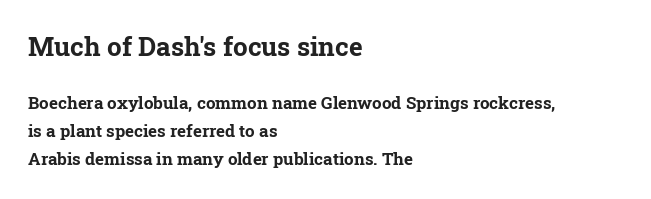
The image shows 26 px bold type, upright; set left-aligned, normal line spacing (1.64x), normal letter spacing, not underlined; the first (top) block is 1.53x larger.
